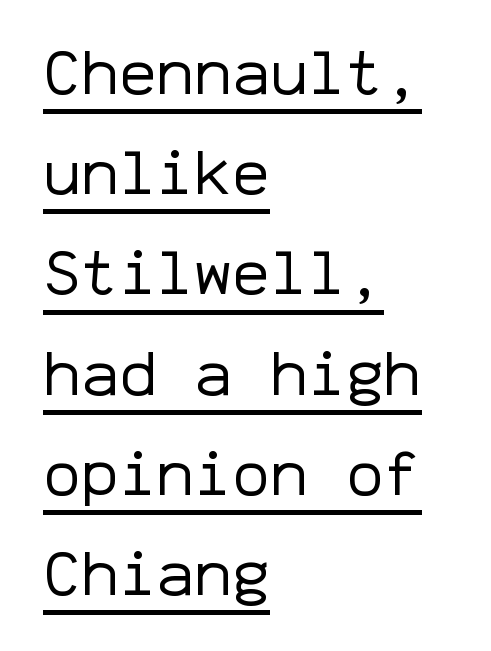
Q: Is the text bold? A: No.
Q: Is the text italic (slanted)? A: No, it is upright.
Q: Is the typeface a serif or a sans-serif typeface? A: Sans-serif.
Q: Is the text underlined? A: Yes.
Q: How is the paragraph aligned? A: Left-aligned.
Q: Is the spacing between letters normal or unusually wide? A: Normal.
Q: Is the spacing between lines tight, normal or loose? A: Normal.
Q: Width (condensed, normal, or wide)? A: Normal.
Q: Stroke contrast? A: Low.
Q: x-height? A: Medium.
Q: Monospaced? A: Yes.
